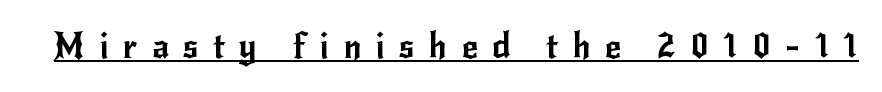
{"serif": "no", "italic": "no", "width": "normal", "stroke_contrast": "low", "x_height": "small", "monospaced": "no", "underline": "yes", "letter_spacing": "wide", "letter_spacing_em": 0.4, "glyph_px": 35}
